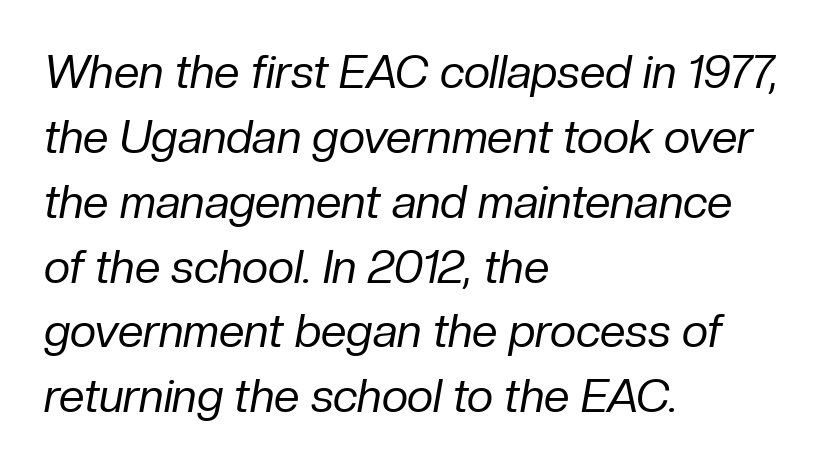
The image shows 46 px regular-weight type, italic (leaning right); set left-aligned, normal line spacing (1.41x), normal letter spacing, not underlined; low stroke contrast and a medium x-height.
